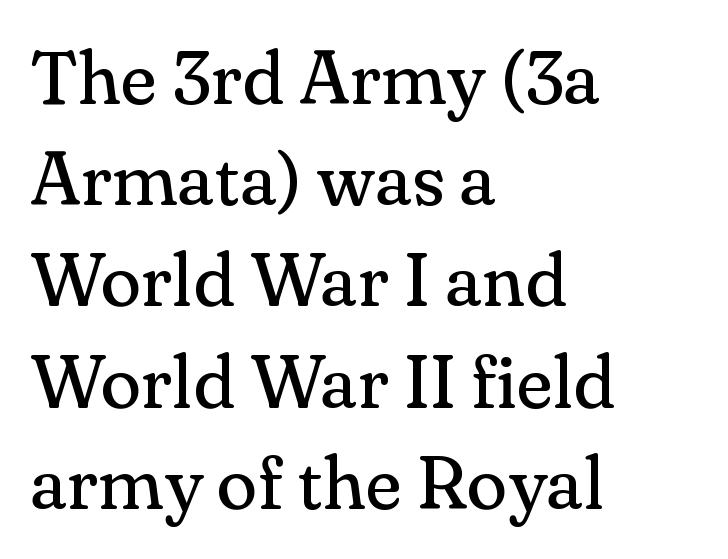
{"serif": "yes", "italic": "no", "bold": "no", "weight": "regular", "width": "normal", "stroke_contrast": "medium", "x_height": "small", "monospaced": "no", "underline": "no", "align": "left", "line_spacing": "normal", "line_spacing_ratio": 1.35, "letter_spacing": "normal", "letter_spacing_em": 0.0, "glyph_px": 75}
